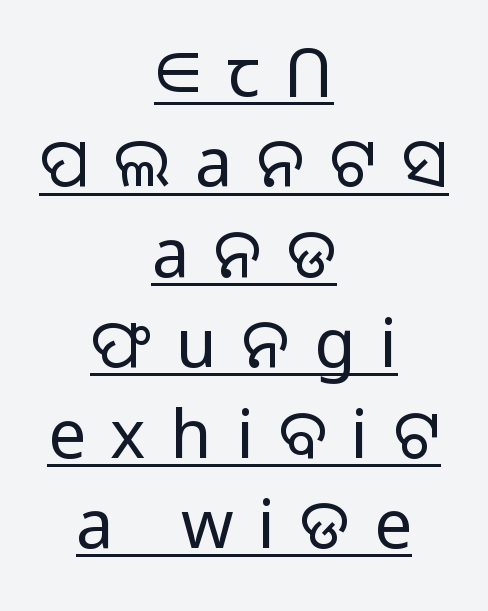
{"serif": "no", "italic": "no", "bold": "no", "weight": "light", "width": "normal", "stroke_contrast": "low", "x_height": "medium", "monospaced": "no", "underline": "yes", "align": "center", "line_spacing": "normal", "line_spacing_ratio": 1.35, "letter_spacing": "wide", "letter_spacing_em": 0.37, "glyph_px": 67}
